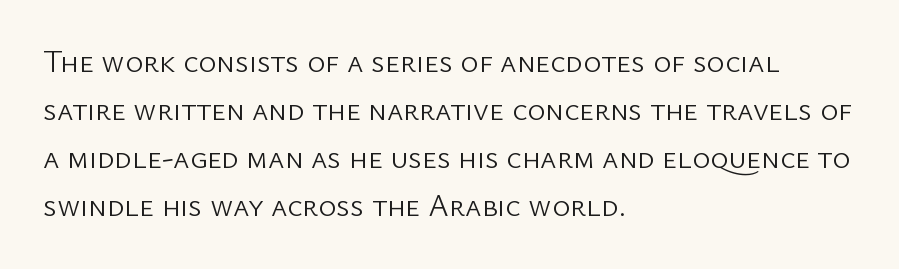
The image shows 31 px light sans-serif type, upright; set left-aligned, normal line spacing (1.55x), normal letter spacing, not underlined; low stroke contrast and a medium x-height.
